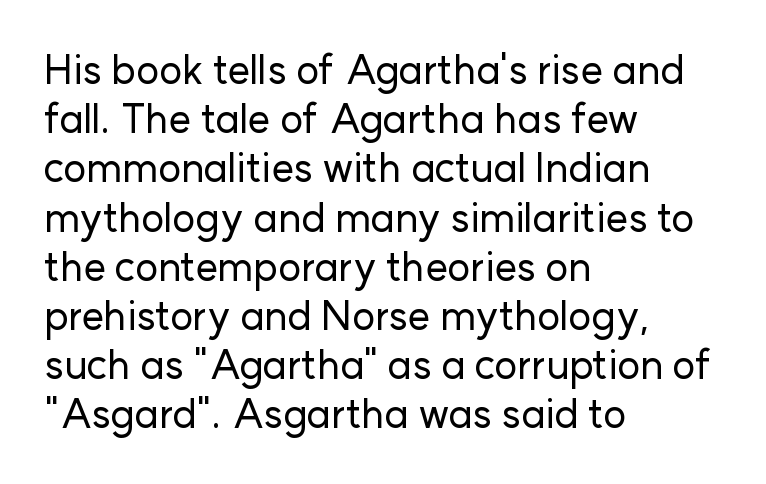
The face used here is rendered with its standard letterfit. This sample has the flowing, uneven cadence of proportional lettering. Leftover space on each line is placed entirely after the last word. This sample uses a sans-serif face. Any mark beneath the type? The region is blank. Vertical strokes here are truly vertical.
